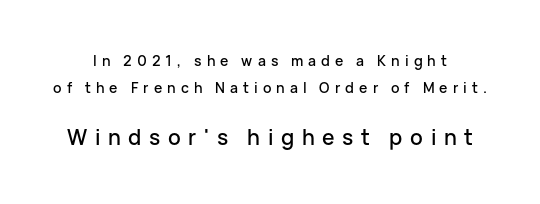
Each new line begins a long way beneath the previous one. Tracking here is generous; glyphs stand well apart from one another. Unlike italic type, these characters show no tilt at all. Descenders hang freely into open space. The face used here appears at its bigger size in the lower chunk.
